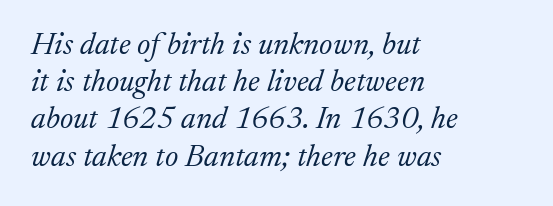
The image shows 31 px light serif type, italic (leaning right); set left-aligned, line spacing 1.2x, normal letter spacing, not underlined; medium stroke contrast and a medium x-height.
